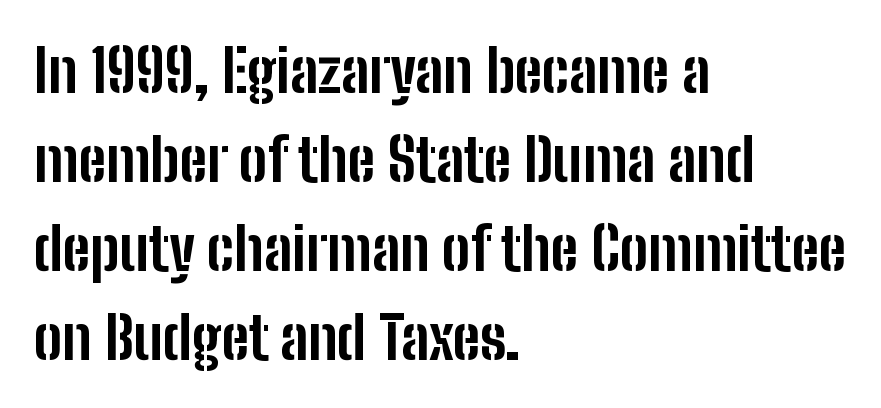
{"serif": "no", "italic": "no", "bold": "yes", "weight": "bold", "width": "condensed", "stroke_contrast": "low", "x_height": "medium", "monospaced": "no", "underline": "no", "align": "left", "line_spacing": "normal", "line_spacing_ratio": 1.51, "letter_spacing": "normal", "letter_spacing_em": 0.0, "glyph_px": 59}
